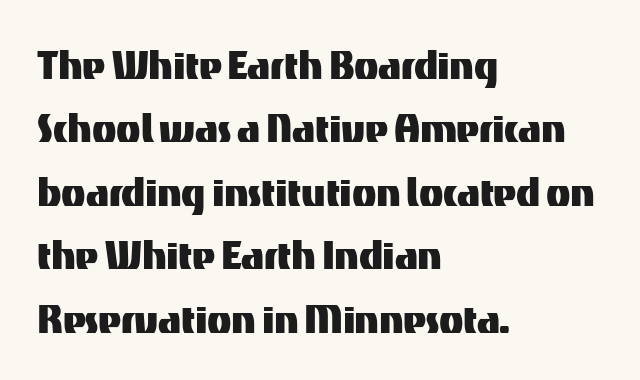
Short note: letters normally spaced. Do the characters align in a grid? No, the font is proportional. Layout note: lines flush left. Clear beneath every line of the passage. A normal amount of white space separates one row of letters from the next. Font category for this specimen: sans-serif.
